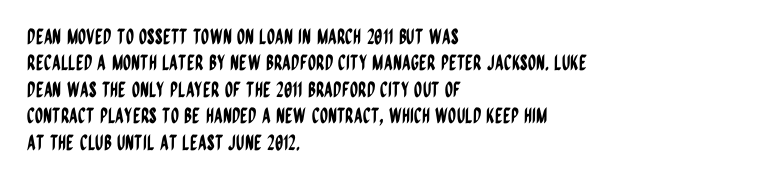
Is there much room between lines? A standard amount, neither cramped nor airy. The line texture is even and compact thanks to regular tracking. In terms of posture, this sample is upright. The paragraph has a hard left edge and a soft right edge. The strip under each line holds only bare page.
